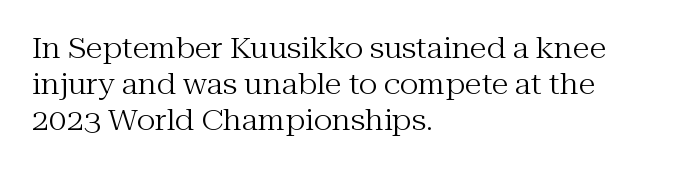
{"serif": "yes", "italic": "no", "bold": "no", "weight": "regular", "width": "normal", "stroke_contrast": "medium", "x_height": "medium", "monospaced": "no", "underline": "no", "align": "left", "line_spacing": "normal", "line_spacing_ratio": 1.29, "letter_spacing": "normal", "letter_spacing_em": 0.0, "glyph_px": 28}
